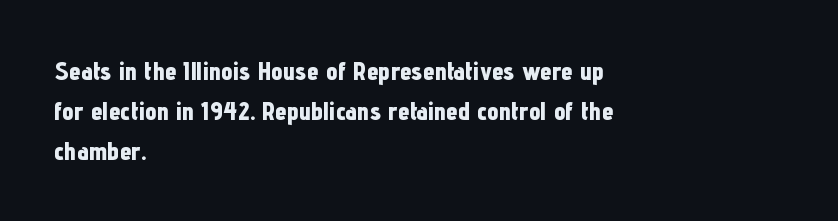
Q: Is the text bold? A: Yes.
Q: Is the text italic (slanted)? A: No, it is upright.
Q: Is the text underlined? A: No.
Q: How is the paragraph aligned? A: Left-aligned.
Q: Is the spacing between letters normal or unusually wide? A: Normal.
Q: Is the spacing between lines tight, normal or loose? A: Normal.
